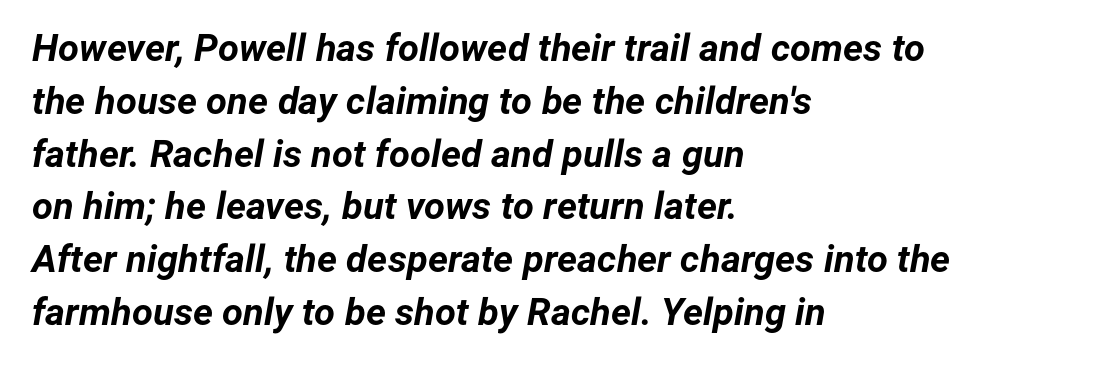
{"italic": "yes", "lean": "right", "slant_degrees": 12, "bold": "yes", "weight": "bold", "width": "normal", "stroke_contrast": "low", "x_height": "medium", "monospaced": "no", "underline": "no", "align": "left", "line_spacing": "normal", "line_spacing_ratio": 1.39, "letter_spacing": "normal", "letter_spacing_em": 0.0, "glyph_px": 38}
